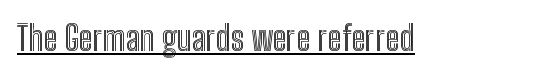
{"italic": "no", "width": "condensed", "x_height": "medium", "monospaced": "no", "underline": "yes", "letter_spacing": "normal", "letter_spacing_em": 0.0, "glyph_px": 34}
